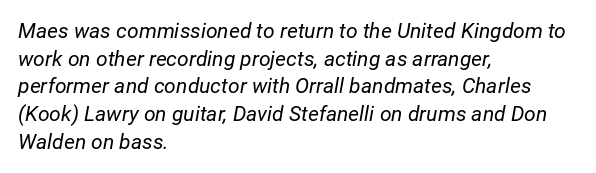
The paragraph shown leans on its left margin. Look at the tracking — it's just the regular setting, nothing added. Weight: not bold — regular or lighter. These lines were composed using italics.
